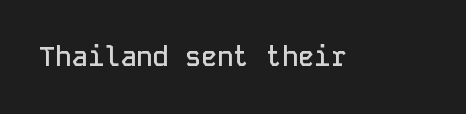
{"italic": "no", "bold": "semi", "underline": "no", "letter_spacing": "normal", "letter_spacing_em": 0.0, "glyph_px": 27}
